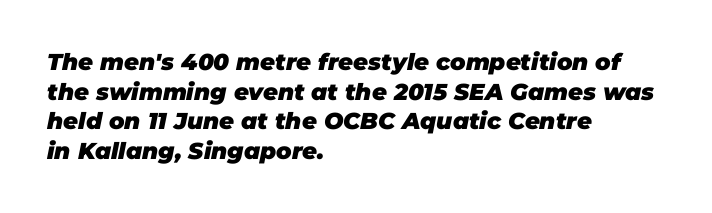
{"italic": "yes", "lean": "right", "slant_degrees": 11, "bold": "yes", "underline": "no", "align": "left", "line_spacing": "normal", "line_spacing_ratio": 1.29, "letter_spacing": "normal", "letter_spacing_em": 0.0, "glyph_px": 23}
